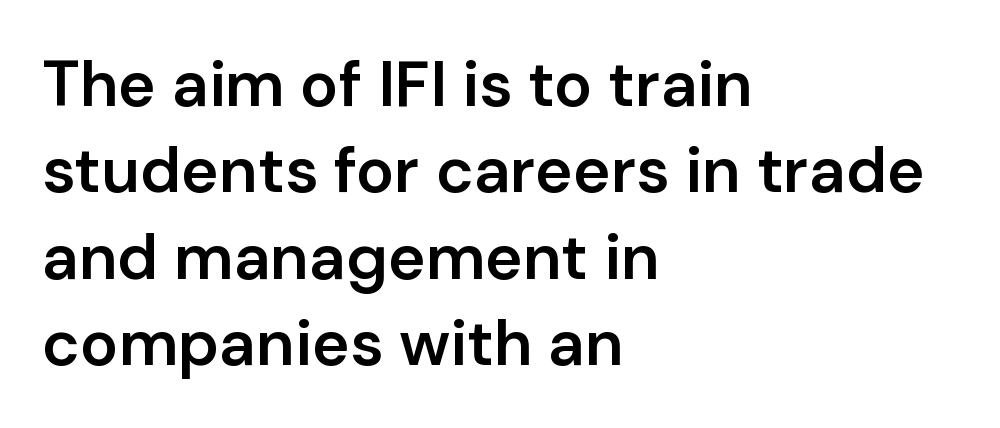
Lines of text with bare space underneath. The passage shown stacks its lines at a standard gap. Weight check: semibold — heavier than regular, not quite bold. Is there any slant? The stems are plumb. The passage shown is typed in a proportional face where columns would drift. The line texture is even and compact thanks to regular tracking.
